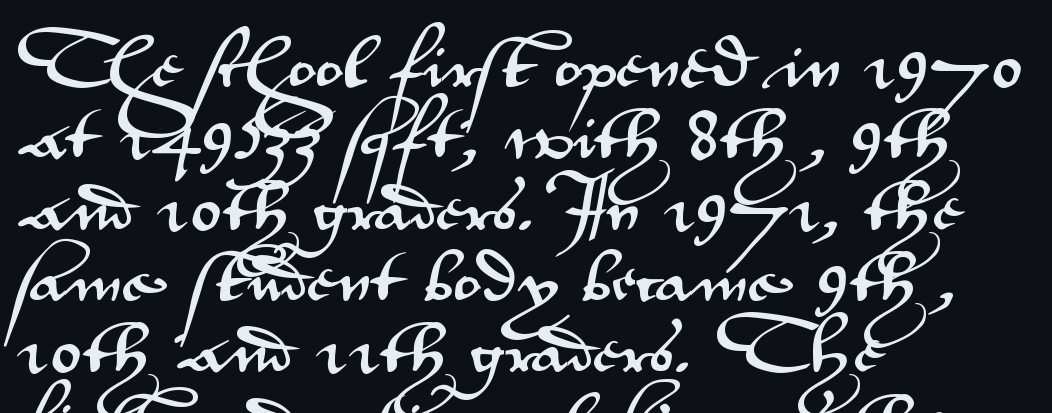
The image shows 58 px wide sans-serif type; set left-aligned, line spacing 1.23x, normal letter spacing, not underlined; medium stroke contrast and a small x-height.
